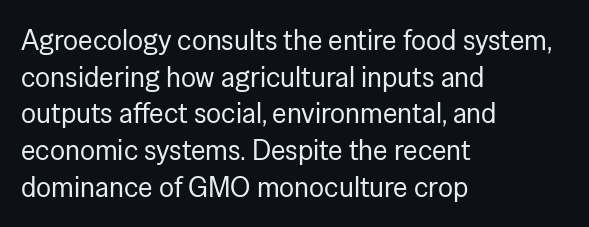
The image shows 28 px regular-weight sans-serif type, upright; set left-aligned, normal line spacing (1.31x), normal letter spacing, not underlined; low stroke contrast and a medium x-height.
